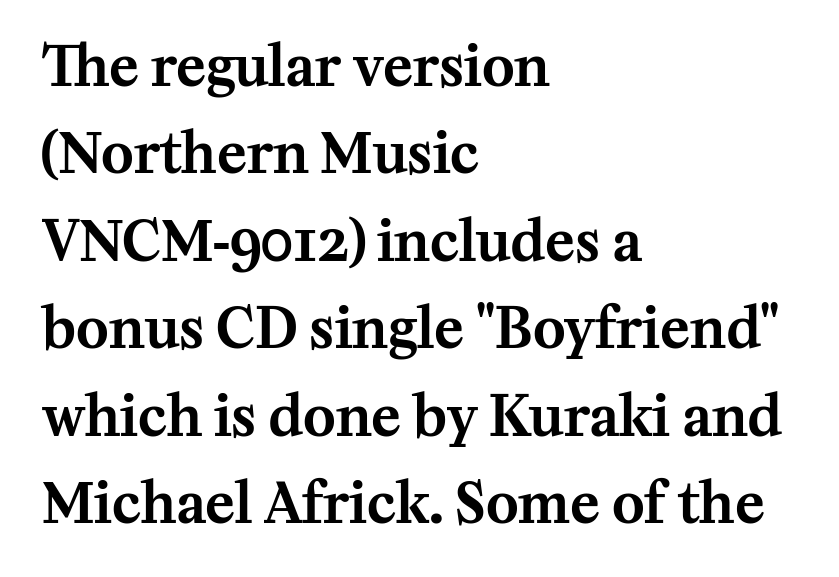
{"serif": "yes", "italic": "no", "width": "normal", "stroke_contrast": "medium", "x_height": "medium", "monospaced": "no", "underline": "no", "align": "left", "line_spacing": "normal", "line_spacing_ratio": 1.59, "letter_spacing": "normal", "letter_spacing_em": 0.0, "glyph_px": 55}
